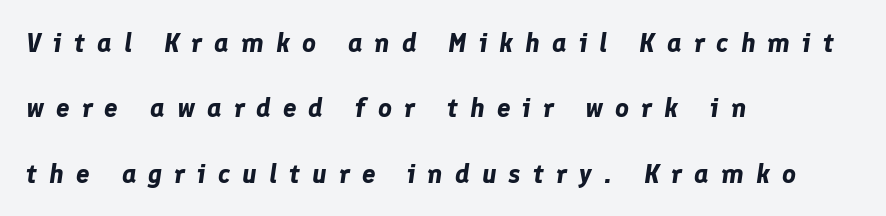
This is heavy type, rendered in bold. Display-style spreading of the glyphs; the letterfit is very open. Nobody drew a line under any word here. Interline gaps are noticeably wide in this sample. The typesetter chose a ragged-right arrangement here. Is the type slanted? Yes — the strokes lean at a clear angle.
